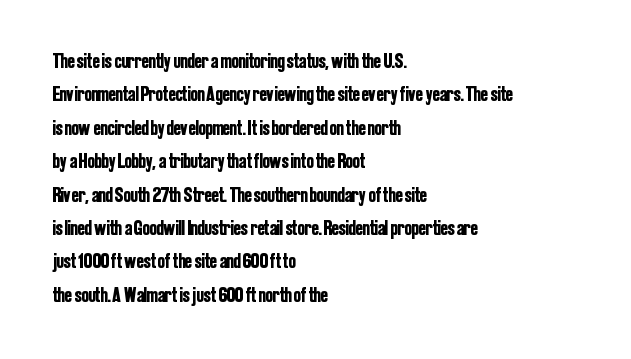
Nobody drew a line under any word here. A student would call this left alignment; a typographer would say flush left, rag right. Rendered with straight, roman letterforms. In terms of leading, this rendering sits right in the middle. Characters follow at the spacing the type designer built in.
